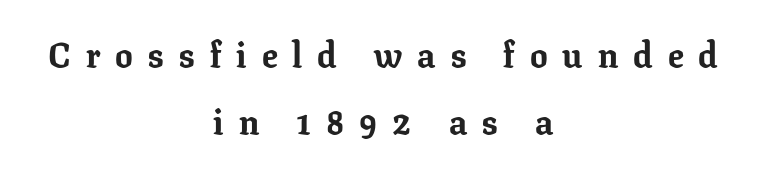
The image shows 35 px bold serif type, upright; set centered, loose line spacing (1.92x), unusually wide letter spacing (+0.43 em), not underlined; low stroke contrast and a medium x-height.
